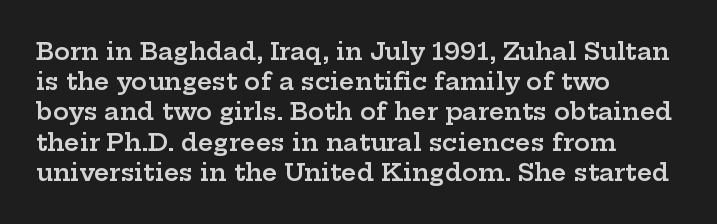
The image shows 24 px text type, upright; set left-aligned, normal line spacing (1.26x), normal letter spacing, not underlined.
